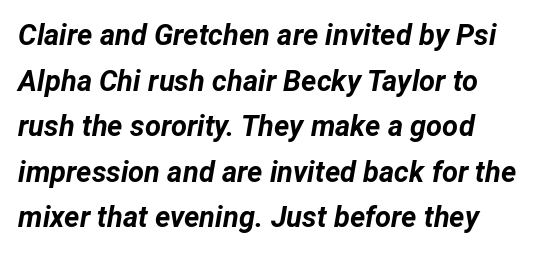
Q: Is the text bold? A: Yes.
Q: Is the text italic (slanted)? A: Yes, it leans right by about 12 degrees.
Q: Is the text underlined? A: No.
Q: How is the paragraph aligned? A: Left-aligned.
Q: Is the spacing between letters normal or unusually wide? A: Normal.
Q: Is the spacing between lines tight, normal or loose? A: Normal.
Q: Width (condensed, normal, or wide)? A: Normal.
Q: Stroke contrast? A: Low.
Q: x-height? A: Medium.
Q: Monospaced? A: No.
